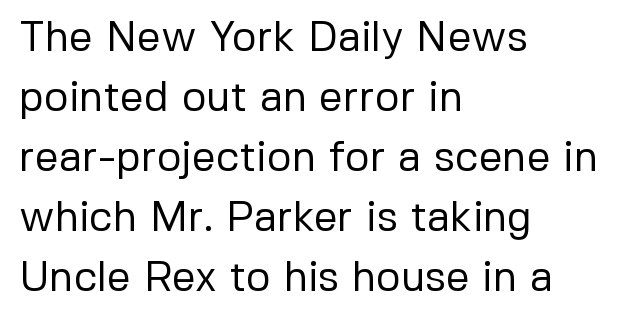
Q: Is the text bold? A: No.
Q: Is the text italic (slanted)? A: No, it is upright.
Q: Is the typeface a serif or a sans-serif typeface? A: Sans-serif.
Q: Is the text underlined? A: No.
Q: How is the paragraph aligned? A: Left-aligned.
Q: Is the spacing between letters normal or unusually wide? A: Normal.
Q: Is the spacing between lines tight, normal or loose? A: Normal.
Q: Width (condensed, normal, or wide)? A: Normal.
Q: Stroke contrast? A: Low.
Q: x-height? A: Medium.
Q: Monospaced? A: No.
